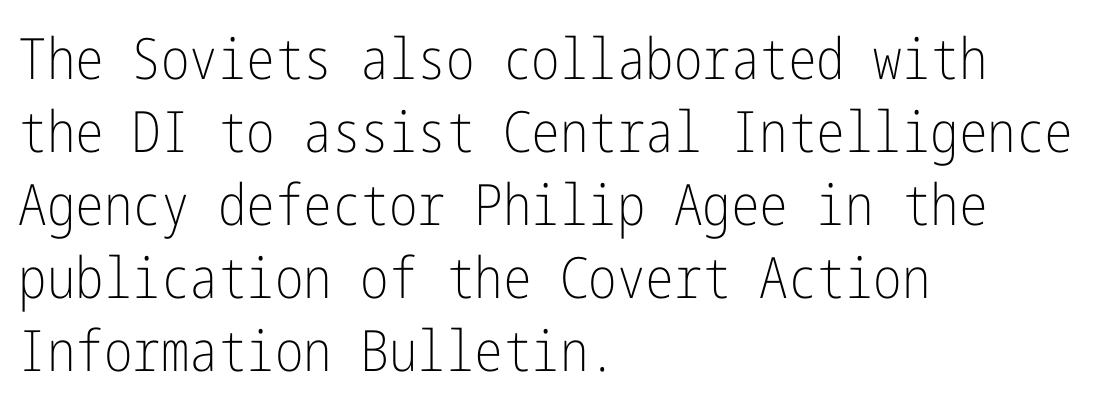
Q: Is the text bold? A: No.
Q: Is the text italic (slanted)? A: No, it is upright.
Q: Is the typeface a serif or a sans-serif typeface? A: Sans-serif.
Q: Is the text underlined? A: No.
Q: How is the paragraph aligned? A: Left-aligned.
Q: Is the spacing between letters normal or unusually wide? A: Normal.
Q: Is the spacing between lines tight, normal or loose? A: Normal.
Q: Width (condensed, normal, or wide)? A: Condensed.
Q: Stroke contrast? A: Low.
Q: x-height? A: Medium.
